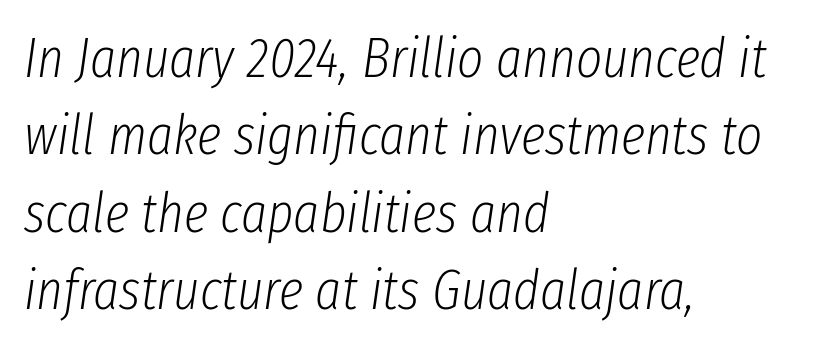
Q: Is the text bold? A: No.
Q: Is the text italic (slanted)? A: Yes, it leans right by about 8 degrees.
Q: Is the text underlined? A: No.
Q: How is the paragraph aligned? A: Left-aligned.
Q: Is the spacing between letters normal or unusually wide? A: Normal.
Q: Is the spacing between lines tight, normal or loose? A: Normal.
Q: Width (condensed, normal, or wide)? A: Condensed.
Q: Stroke contrast? A: Low.
Q: x-height? A: Medium.
Q: Monospaced? A: No.
